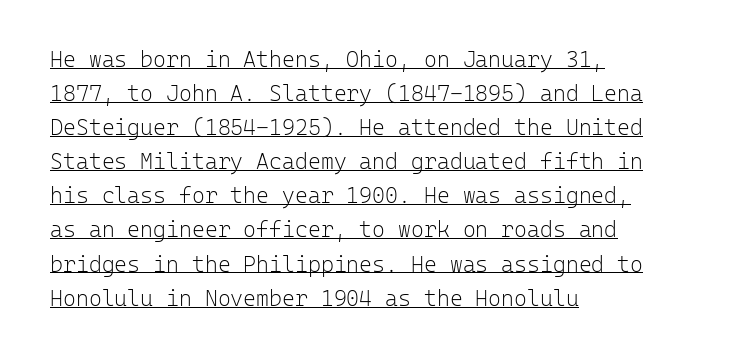
The image shows 22 px text type, upright; set left-aligned, normal line spacing (1.55x), normal letter spacing, underlined.
